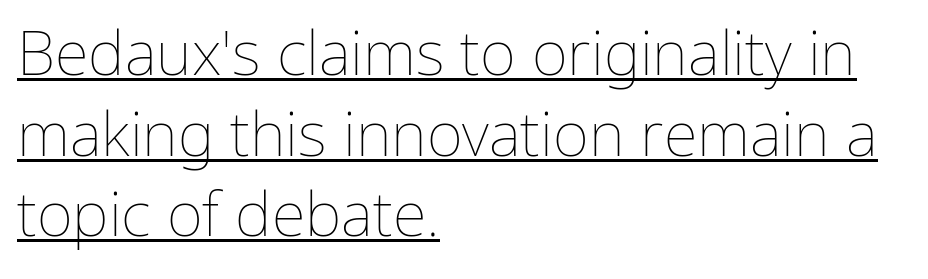
Q: Is the text bold? A: No.
Q: Is the text italic (slanted)? A: No, it is upright.
Q: Is the text underlined? A: Yes.
Q: How is the paragraph aligned? A: Left-aligned.
Q: Is the spacing between letters normal or unusually wide? A: Normal.
Q: Is the spacing between lines tight, normal or loose? A: Normal.
Q: Width (condensed, normal, or wide)? A: Normal.
Q: Stroke contrast? A: Low.
Q: x-height? A: Medium.
Q: Monospaced? A: No.
